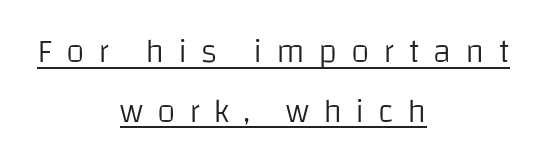
The image shows 34 px light sans-serif type, upright; set centered, line spacing 1.76x, unusually wide letter spacing (+0.4 em), underlined; low stroke contrast and a large x-height.
